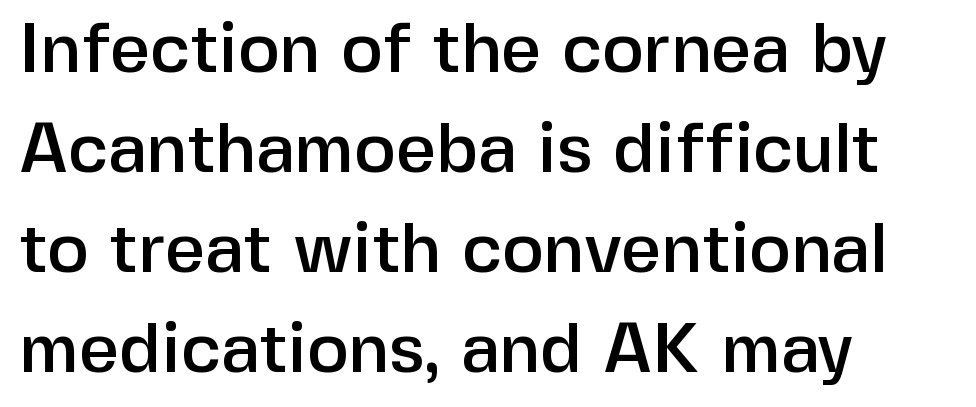
Q: Is the text italic (slanted)? A: No, it is upright.
Q: Is the typeface a serif or a sans-serif typeface? A: Sans-serif.
Q: Is the text underlined? A: No.
Q: How is the paragraph aligned? A: Left-aligned.
Q: Is the spacing between letters normal or unusually wide? A: Normal.
Q: Is the spacing between lines tight, normal or loose? A: Normal.
Q: Width (condensed, normal, or wide)? A: Normal.
Q: Stroke contrast? A: Low.
Q: x-height? A: Medium.
Q: Monospaced? A: No.
